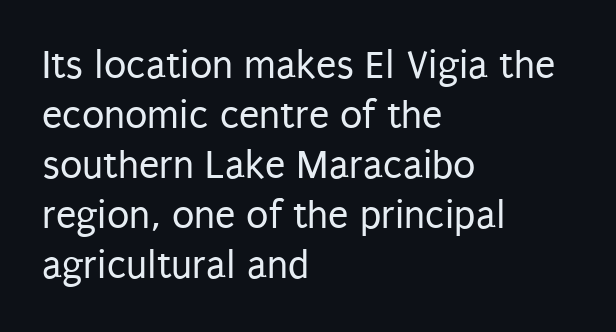
The image shows 41 px regular-weight, condensed sans-serif type, upright; set left-aligned, line spacing 1.22x, normal letter spacing, not underlined; low stroke contrast and a large x-height.
